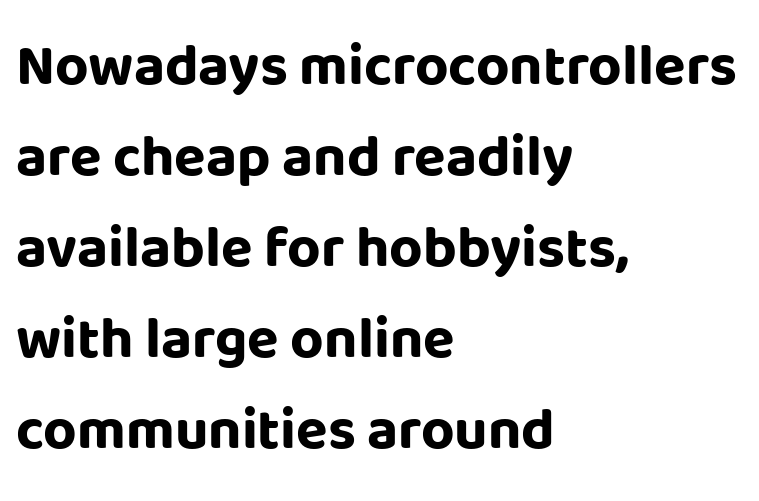
The image shows 58 px bold sans-serif type, upright; set left-aligned, normal line spacing (1.57x), normal letter spacing, not underlined; low stroke contrast and a large x-height.
